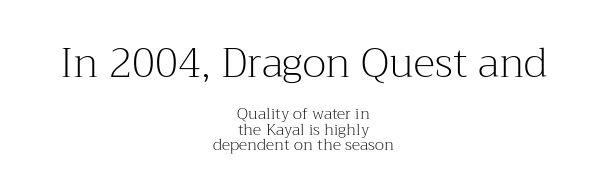
{"serif": "yes", "italic": "no", "bold": "no", "weight": "light", "width": "normal", "stroke_contrast": "medium", "x_height": "medium", "monospaced": "no", "underline": "no", "align": "center", "line_spacing": "tight", "line_spacing_ratio": 0.96, "letter_spacing": "normal", "letter_spacing_em": 0.0, "larger_block": "first", "size_ratio": 2.56, "glyph_px": 41}
